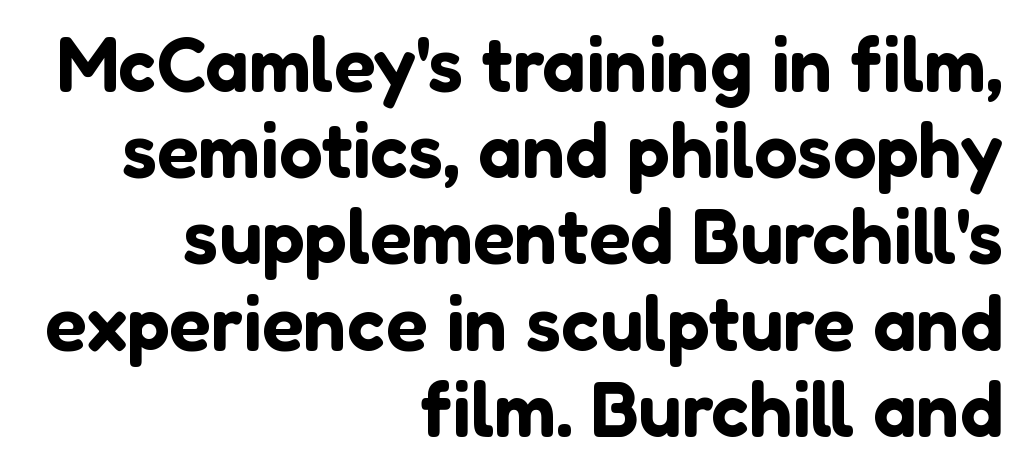
Posture: upright roman. Notice how descenders almost collide with the ascenders below — that's tight leading. The setting favours the right margin, as signatures and pull-quotes sometimes do. Does the type have serifs? No, each stem ends abruptly. The face used here is rendered with its standard letterfit. Character widths vary here, with narrow letters taking less room than wide ones.
